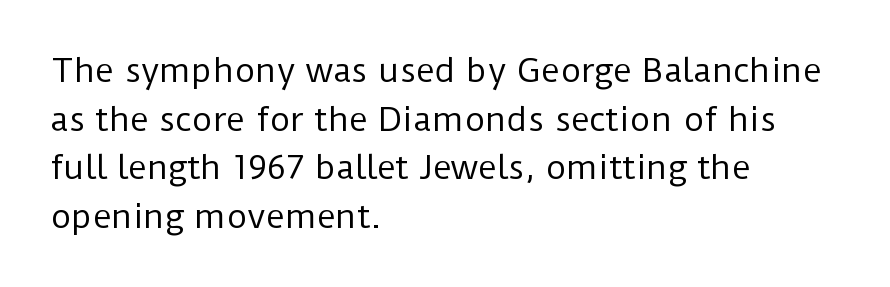
Grotesque or geometric, the face here clearly has no serifs. This is the regular roman posture of the typeface. Tracking value appears to be zero — textbook default spacing. The block of text has a typical density, with ordinary space between rows. The rendering uses natural spacing where letterforms have individual widths. Has an underline been added? It has not.
